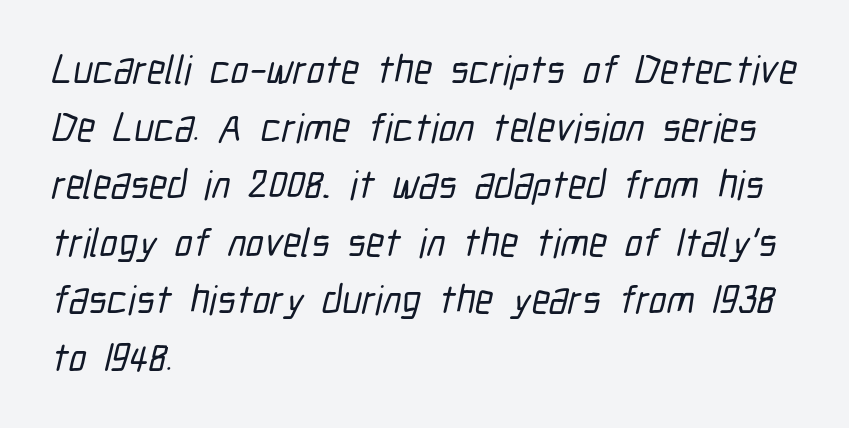
Q: Is the typeface a serif or a sans-serif typeface? A: Sans-serif.
Q: Is the text underlined? A: No.
Q: How is the paragraph aligned? A: Left-aligned.
Q: Is the spacing between letters normal or unusually wide? A: Normal.
Q: Is the spacing between lines tight, normal or loose? A: Normal.
Q: Width (condensed, normal, or wide)? A: Condensed.
Q: Stroke contrast? A: Low.
Q: x-height? A: Medium.
Q: Monospaced? A: No.
